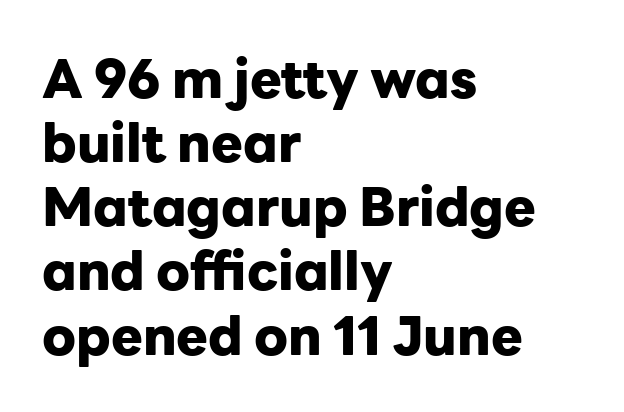
The image shows 53 px heavy sans-serif type, upright; set left-aligned, line spacing 1.21x, normal letter spacing, not underlined; low stroke contrast and a medium x-height.
